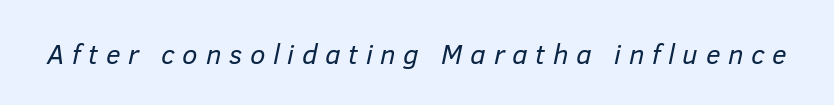
The image shows 28 px regular-weight type, italic (leaning right); set unusually wide letter spacing (+0.27 em), not underlined; low stroke contrast and a medium x-height.
